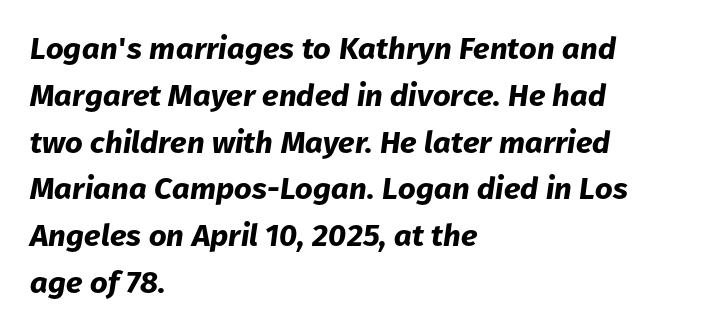
{"italic": "yes", "lean": "right", "slant_degrees": 8, "bold": "yes", "weight": "bold", "width": "normal", "stroke_contrast": "low", "x_height": "medium", "monospaced": "no", "underline": "no", "align": "left", "line_spacing": "normal", "line_spacing_ratio": 1.51, "letter_spacing": "normal", "letter_spacing_em": 0.0, "glyph_px": 31}
